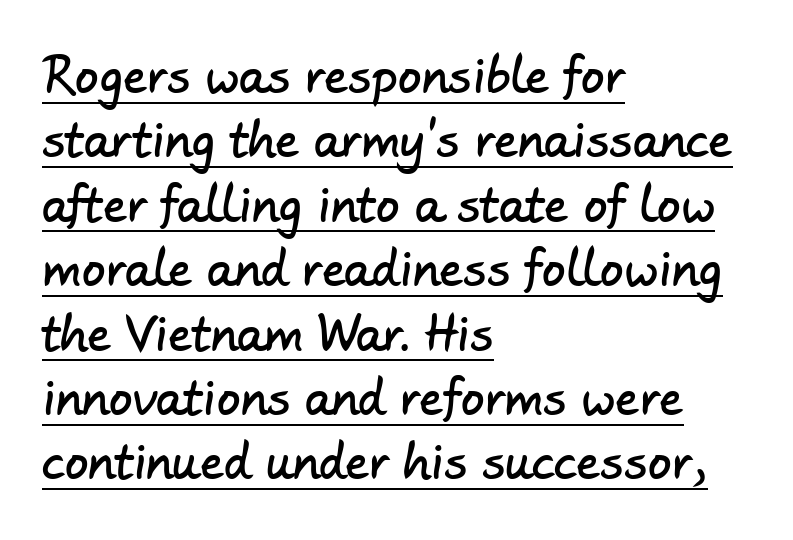
The image shows 47 px sans-serif type; set left-aligned, normal line spacing (1.37x), normal letter spacing, underlined; low stroke contrast and a small x-height.
